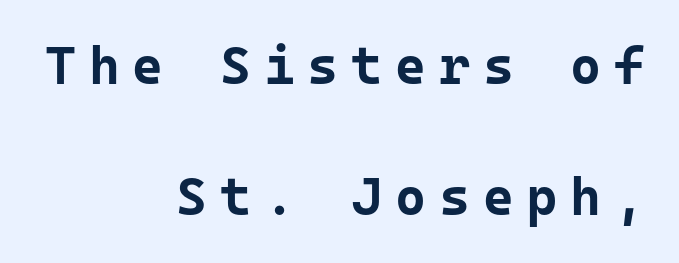
Posture: vertical. Casual observation: everything's shoved over to the right. The designer dialed line spacing up above the default. The line texture is sparse and dotted thanks to wide tracking. The typesetting leans heavy: a genuine bold. Classification — sans serif.
